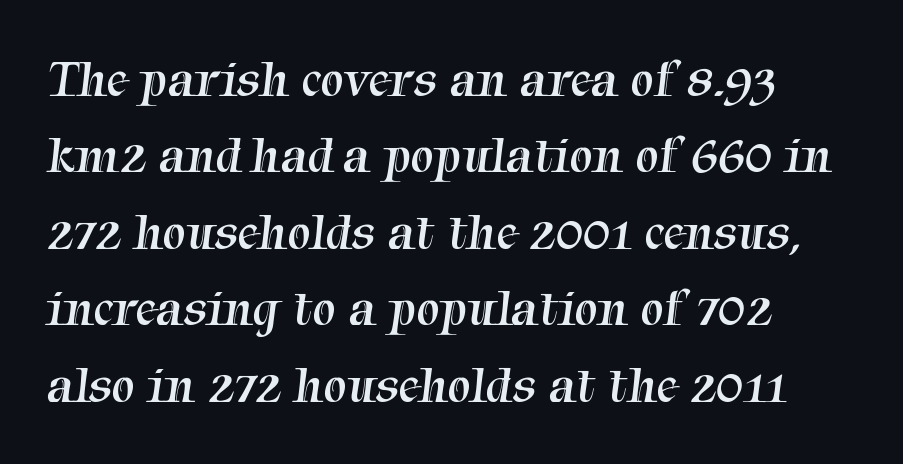
Q: Is the text bold? A: No.
Q: Is the typeface a serif or a sans-serif typeface? A: Serif.
Q: Is the text underlined? A: No.
Q: How is the paragraph aligned? A: Left-aligned.
Q: Is the spacing between letters normal or unusually wide? A: Normal.
Q: Is the spacing between lines tight, normal or loose? A: Normal.
Q: Width (condensed, normal, or wide)? A: Normal.
Q: Stroke contrast? A: Medium.
Q: x-height? A: Medium.
Q: Monospaced? A: No.
